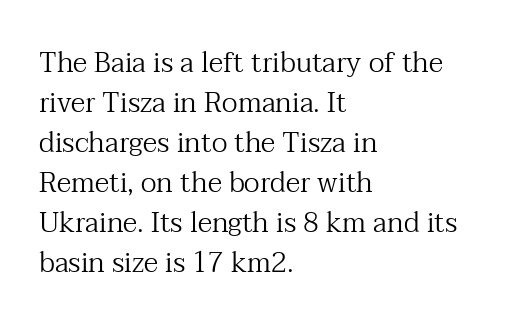
{"serif": "yes", "italic": "no", "bold": "no", "weight": "regular", "width": "normal", "stroke_contrast": "medium", "x_height": "medium", "monospaced": "no", "underline": "no", "align": "left", "line_spacing": "normal", "line_spacing_ratio": 1.43, "letter_spacing": "normal", "letter_spacing_em": 0.0, "glyph_px": 28}
